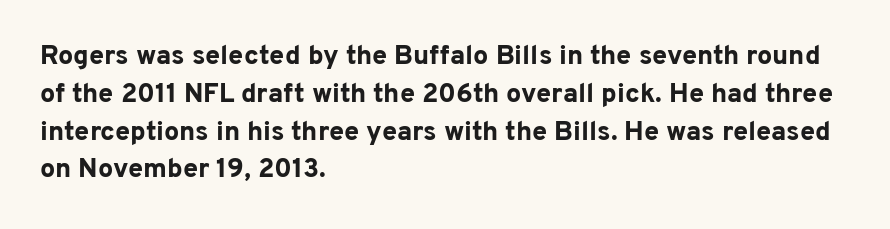
{"italic": "no", "bold": "yes", "underline": "no", "align": "left", "line_spacing": "normal", "line_spacing_ratio": 1.4, "letter_spacing": "normal", "letter_spacing_em": 0.0, "glyph_px": 27}
